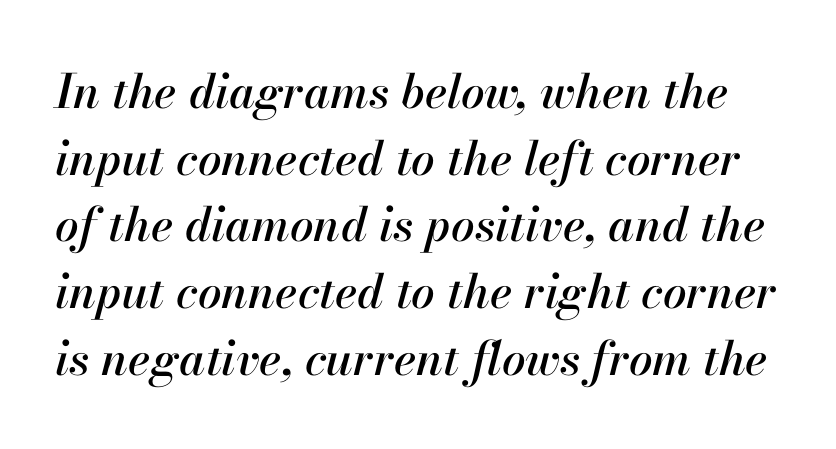
The passage shown is typed in a proportional face where columns would drift. Glance below the letters and you will spot only blank space. Posture: slanted. Vertical spacing — default. A typesetter would call this zero additional tracking.
